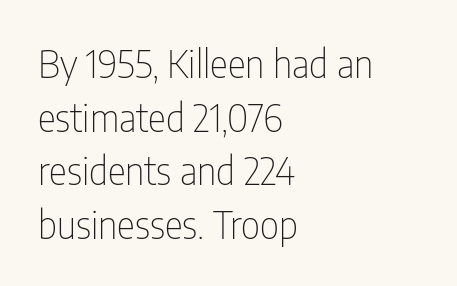
{"serif": "no", "italic": "no", "bold": "no", "weight": "thin", "width": "condensed", "stroke_contrast": "low", "x_height": "medium", "monospaced": "no", "underline": "no", "align": "left", "line_spacing": "normal", "line_spacing_ratio": 1.41, "letter_spacing": "normal", "letter_spacing_em": 0.0, "glyph_px": 38}
